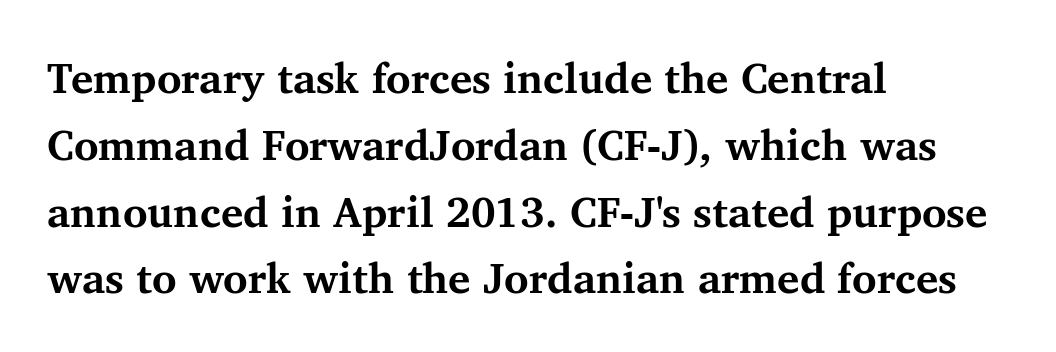
Q: Is the text bold? A: Yes.
Q: Is the text italic (slanted)? A: No, it is upright.
Q: Is the typeface a serif or a sans-serif typeface? A: Serif.
Q: Is the text underlined? A: No.
Q: How is the paragraph aligned? A: Left-aligned.
Q: Is the spacing between letters normal or unusually wide? A: Normal.
Q: Is the spacing between lines tight, normal or loose? A: Normal.
Q: Width (condensed, normal, or wide)? A: Normal.
Q: Stroke contrast? A: Medium.
Q: x-height? A: Medium.
Q: Monospaced? A: No.
